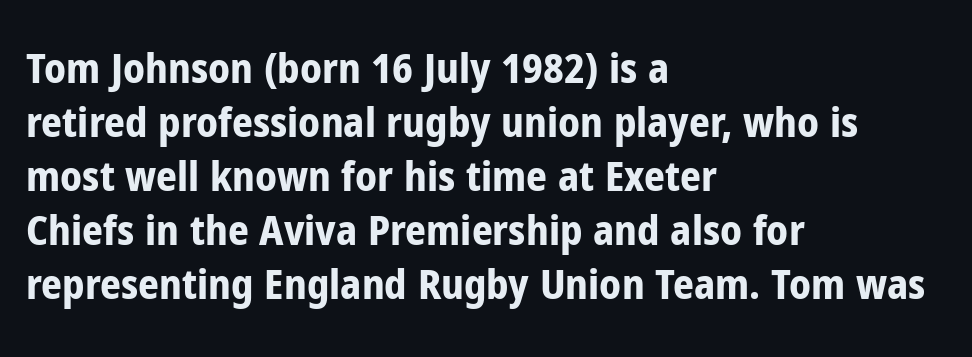
The image shows 41 px bold, condensed sans-serif type, upright; set left-aligned, normal line spacing (1.32x), normal letter spacing, not underlined; low stroke contrast and a medium x-height.
